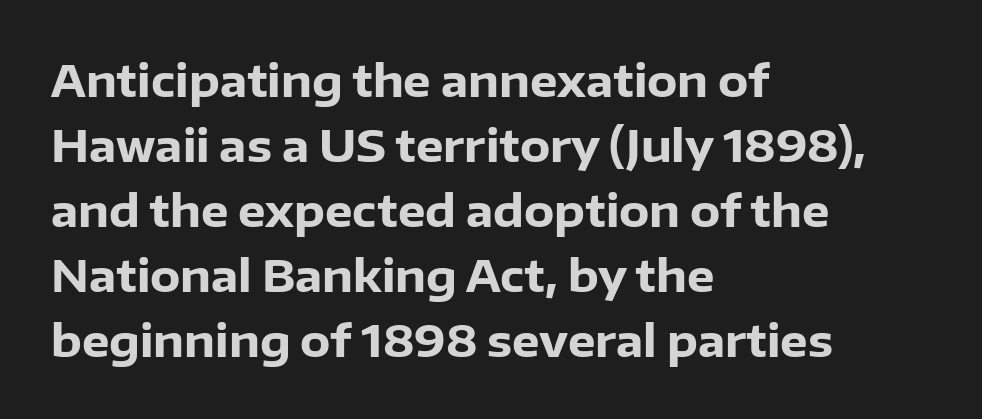
{"serif": "no", "italic": "no", "bold": "yes", "weight": "heavy", "width": "normal", "stroke_contrast": "low", "x_height": "medium", "monospaced": "no", "underline": "no", "align": "left", "line_spacing": "normal", "line_spacing_ratio": 1.48, "letter_spacing": "normal", "letter_spacing_em": 0.0, "glyph_px": 44}
